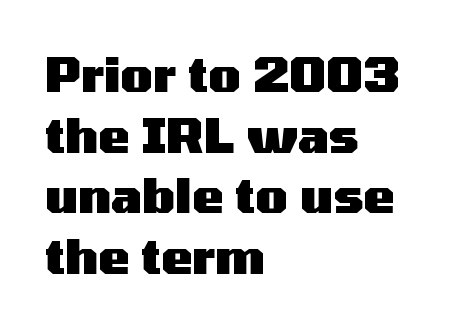
Q: Is the text bold? A: Yes.
Q: Is the text italic (slanted)? A: No, it is upright.
Q: Is the typeface a serif or a sans-serif typeface? A: Sans-serif.
Q: Is the text underlined? A: No.
Q: How is the paragraph aligned? A: Left-aligned.
Q: Is the spacing between letters normal or unusually wide? A: Normal.
Q: Is the spacing between lines tight, normal or loose? A: Normal.
Q: Width (condensed, normal, or wide)? A: Wide.
Q: Stroke contrast? A: Medium.
Q: x-height? A: Medium.
Q: Monospaced? A: No.
